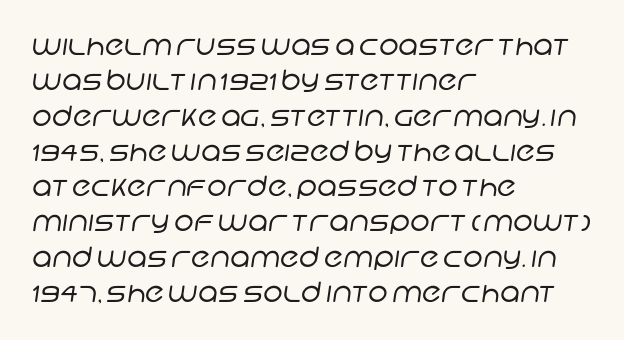
Q: Is the text bold? A: No.
Q: Is the typeface a serif or a sans-serif typeface? A: Sans-serif.
Q: Is the text underlined? A: No.
Q: How is the paragraph aligned? A: Left-aligned.
Q: Is the spacing between letters normal or unusually wide? A: Normal.
Q: Is the spacing between lines tight, normal or loose? A: Normal.
Q: Width (condensed, normal, or wide)? A: Normal.
Q: Stroke contrast? A: Low.
Q: x-height? A: Large.
Q: Monospaced? A: No.
